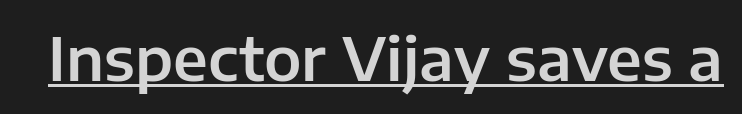
{"serif": "no", "italic": "no", "width": "normal", "stroke_contrast": "low", "x_height": "medium", "monospaced": "no", "underline": "yes", "letter_spacing": "normal", "letter_spacing_em": 0.0, "glyph_px": 60}
